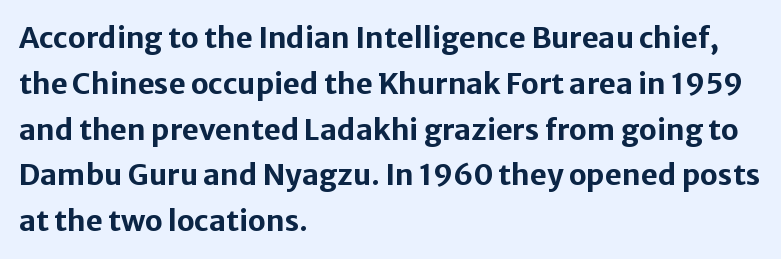
The image shows 29 px bold sans-serif type, upright; set left-aligned, normal line spacing (1.58x), normal letter spacing, not underlined; low stroke contrast and a medium x-height.
